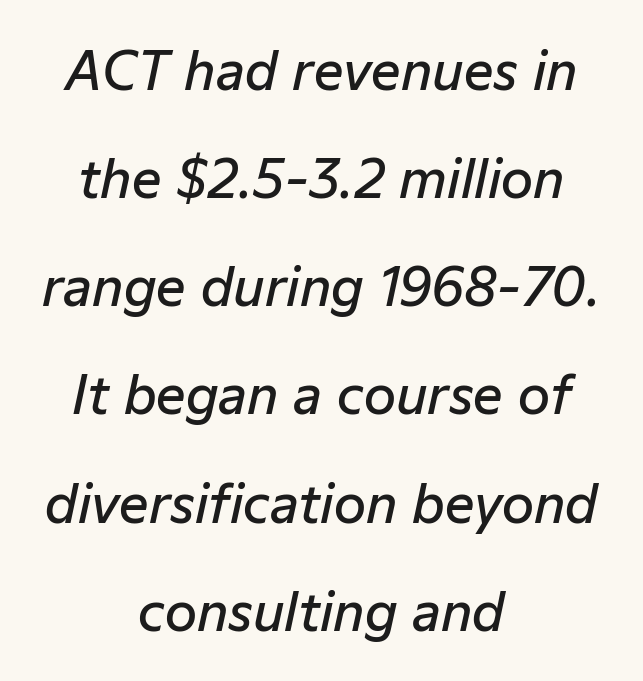
The image shows 52 px semibold type, italic (leaning right); set centered, loose line spacing (2.08x), normal letter spacing, not underlined; low stroke contrast and a medium x-height.
